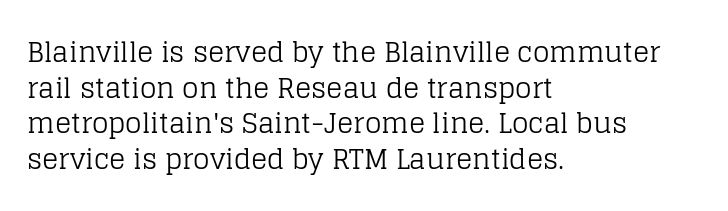
The image shows 27 px text type, upright; set left-aligned, normal line spacing (1.32x), normal letter spacing, not underlined.
